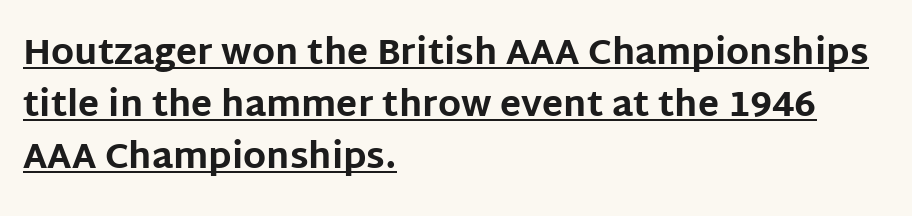
The paragraph shown leans on its left margin. Nothing unusual about the tracking: characters are spaced as the font intends. These lines carry a lot of weight — the face is fully bold. Each line of the rendering has a horizontal stroke beneath the glyphs.
